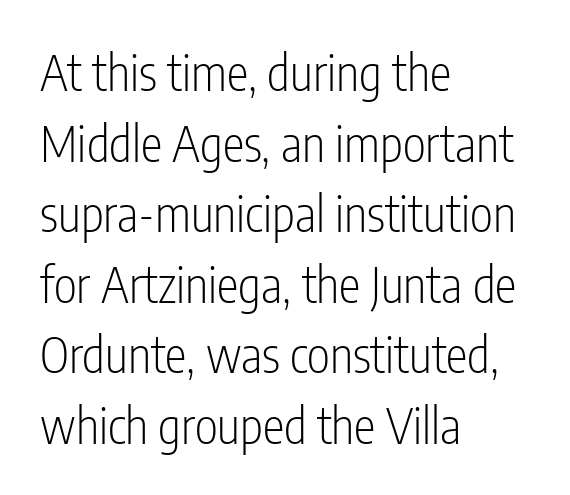
Q: Is the text bold? A: No.
Q: Is the text italic (slanted)? A: No, it is upright.
Q: Is the typeface a serif or a sans-serif typeface? A: Sans-serif.
Q: Is the text underlined? A: No.
Q: How is the paragraph aligned? A: Left-aligned.
Q: Is the spacing between letters normal or unusually wide? A: Normal.
Q: Is the spacing between lines tight, normal or loose? A: Normal.
Q: Width (condensed, normal, or wide)? A: Condensed.
Q: Stroke contrast? A: Low.
Q: x-height? A: Medium.
Q: Monospaced? A: No.
